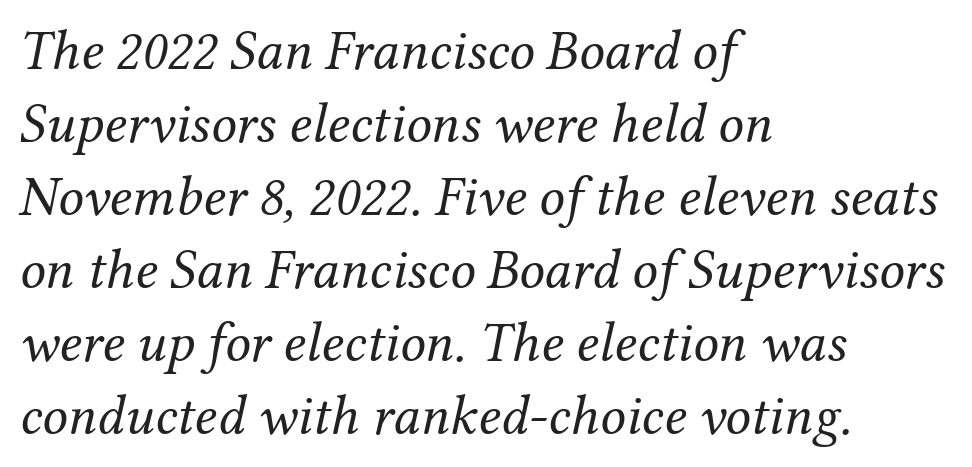
Q: Is the text bold? A: No.
Q: Is the text italic (slanted)? A: Yes, it leans right by about 12 degrees.
Q: Is the typeface a serif or a sans-serif typeface? A: Serif.
Q: Is the text underlined? A: No.
Q: How is the paragraph aligned? A: Left-aligned.
Q: Is the spacing between letters normal or unusually wide? A: Normal.
Q: Is the spacing between lines tight, normal or loose? A: Normal.
Q: Width (condensed, normal, or wide)? A: Normal.
Q: Stroke contrast? A: Medium.
Q: x-height? A: Medium.
Q: Monospaced? A: No.
